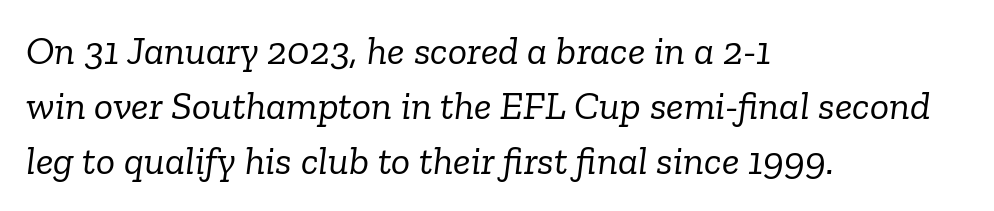
The image shows 40 px light serif type, italic (leaning right); set left-aligned, normal line spacing (1.37x), normal letter spacing, not underlined; low stroke contrast and a medium x-height.
